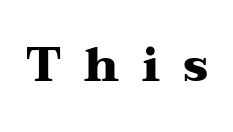
Vertical strokes here are truly vertical. Beneath every word, the page is bare. Here the glyphs are tracked loosely, breaking word shapes into spaced letters. Spacing verdict: proportional, widths tailored to each character. Old-style or modern, the face here clearly has serifs. Notice how thick the strokes are: this is what a full bold looks like.
